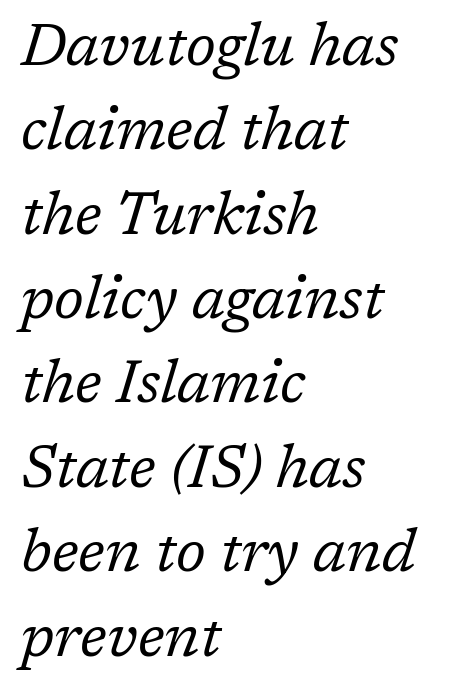
Is there much room between lines? A standard amount, neither cramped nor airy. The letters look calm and open, with moderate or lighter stems. The letters advance in unequal steps, a hallmark of proportional type. No extra tracking has been applied to these lines. A student would call this left alignment; a typographer would say flush left, rag right.
